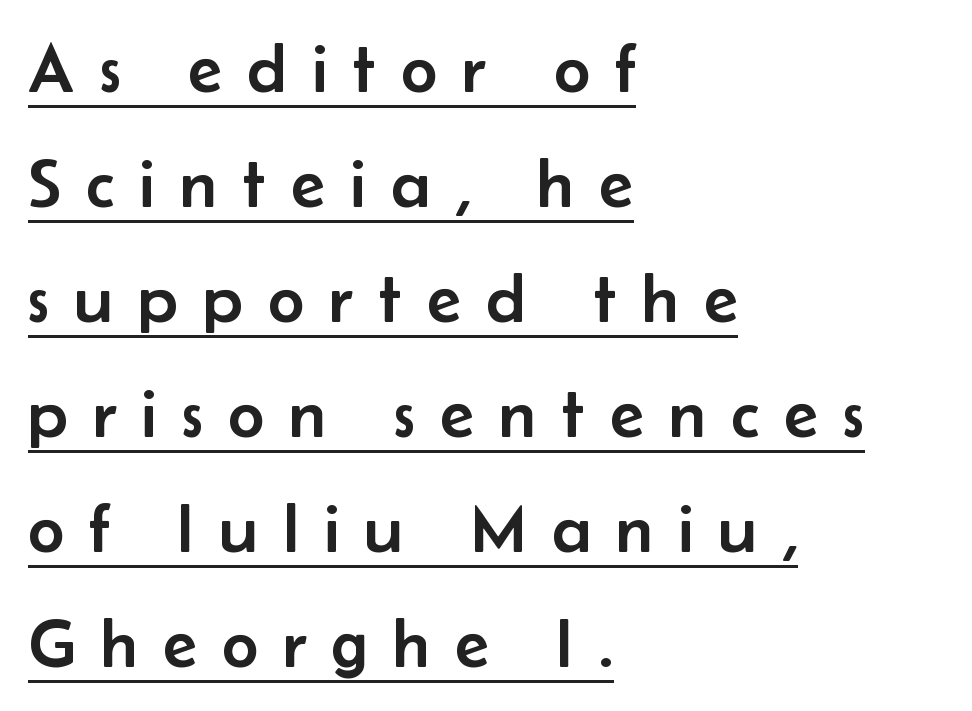
Underlined type. Notice how the passage keeps a crisp vertical edge on the left only. A typesetter would call this heavily tracked-out type. Rendered with straight, roman letterforms. The passage shown stacks its lines at a standard gap. The passage shown is typeset with a sans-serif family.
